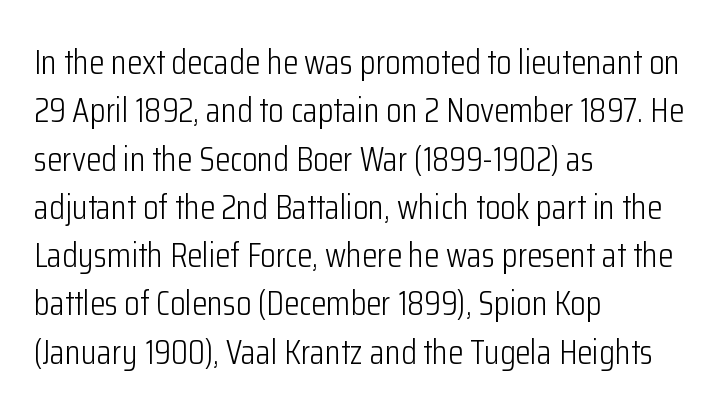
{"serif": "no", "italic": "no", "bold": "no", "weight": "light", "width": "condensed", "stroke_contrast": "low", "x_height": "medium", "monospaced": "no", "underline": "no", "align": "left", "line_spacing": "normal", "line_spacing_ratio": 1.38, "letter_spacing": "normal", "letter_spacing_em": 0.0, "glyph_px": 35}
